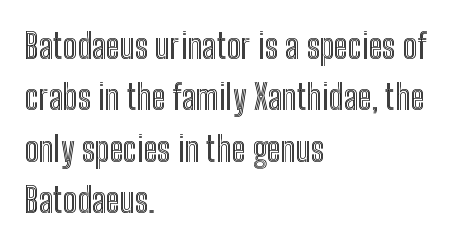
Is there any slant? The stems are plumb. Which margin do the lines hug? The left one — the right edge is uneven. Leading: standard. Each word holds together tightly as a unit, with standard inter-letter gaps.
